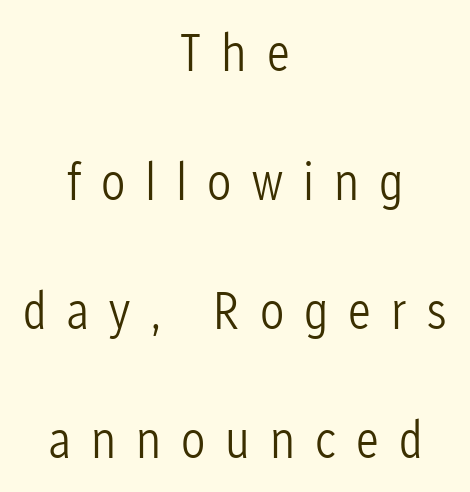
{"serif": "no", "italic": "no", "bold": "no", "weight": "light", "width": "condensed", "stroke_contrast": "low", "x_height": "medium", "monospaced": "no", "underline": "no", "align": "center", "line_spacing": "loose", "line_spacing_ratio": 2.39, "letter_spacing": "wide", "letter_spacing_em": 0.37, "glyph_px": 54}
